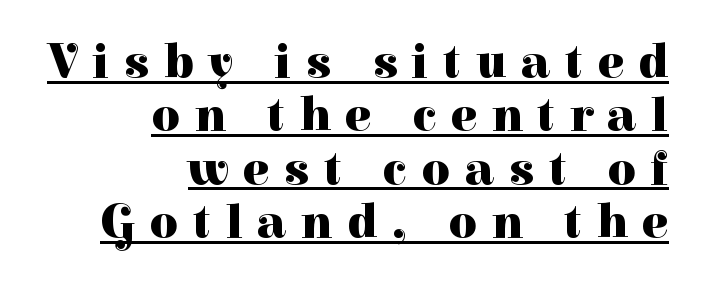
This sample uses an upright cut, with every glyph sitting square on the baseline. This rendering features underlined lettering. If you measured baseline to baseline, you'd find a short distance. The text was rendered using a seriffed face with decorative stroke endings.
